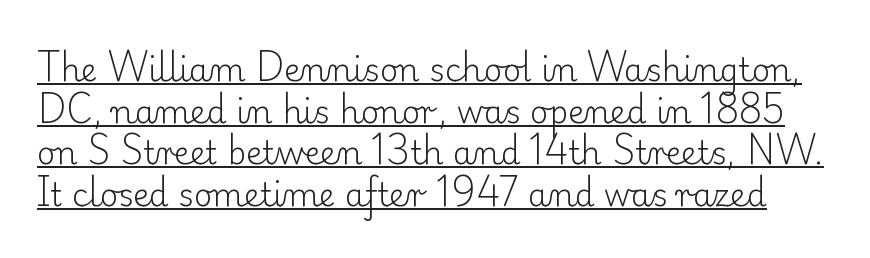
Q: Is the text bold? A: No.
Q: Is the text italic (slanted)? A: No, it is upright.
Q: Is the text underlined? A: Yes.
Q: Is the spacing between letters normal or unusually wide? A: Normal.
Q: Is the spacing between lines tight, normal or loose? A: Normal.
Q: Width (condensed, normal, or wide)? A: Normal.
Q: Stroke contrast? A: Low.
Q: x-height? A: Small.
Q: Monospaced? A: No.
